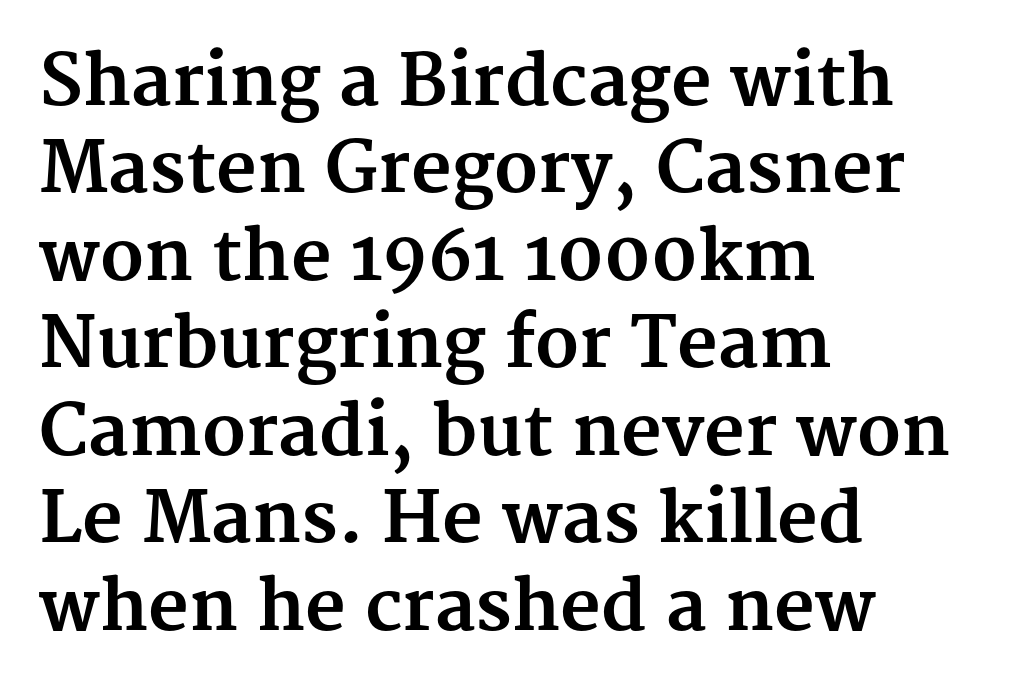
Q: Is the text bold? A: Yes.
Q: Is the text italic (slanted)? A: No, it is upright.
Q: Is the typeface a serif or a sans-serif typeface? A: Serif.
Q: Is the text underlined? A: No.
Q: How is the paragraph aligned? A: Left-aligned.
Q: Is the spacing between letters normal or unusually wide? A: Normal.
Q: Is the spacing between lines tight, normal or loose? A: Normal.
Q: Width (condensed, normal, or wide)? A: Normal.
Q: Stroke contrast? A: Medium.
Q: x-height? A: Medium.
Q: Monospaced? A: No.
